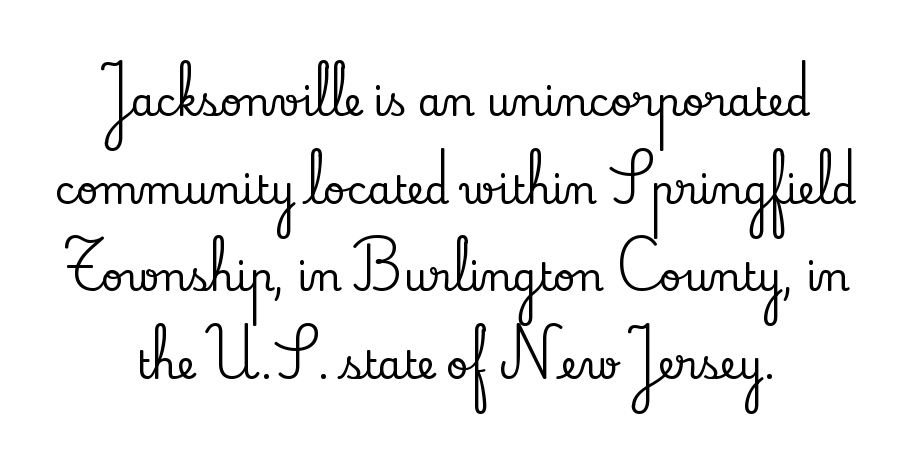
Q: Is the text italic (slanted)? A: No, it is upright.
Q: Is the typeface a serif or a sans-serif typeface? A: Serif.
Q: Is the text underlined? A: No.
Q: Is the spacing between letters normal or unusually wide? A: Normal.
Q: Is the spacing between lines tight, normal or loose? A: Loose.
Q: Width (condensed, normal, or wide)? A: Normal.
Q: Stroke contrast? A: Low.
Q: x-height? A: Small.
Q: Monospaced? A: No.
